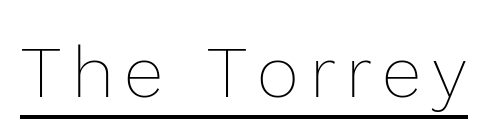
{"italic": "no", "bold": "no", "weight": "thin", "width": "normal", "x_height": "medium", "monospaced": "no", "underline": "yes", "glyph_px": 72}
